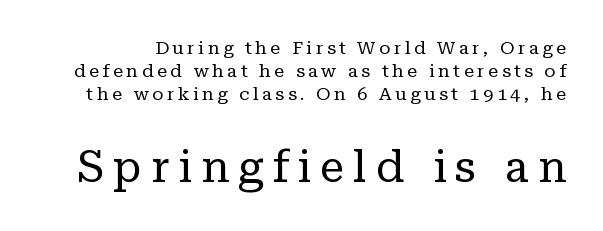
The image shows 44 px regular-weight serif type, upright; set normal line spacing (1.28x), unusually wide letter spacing (+0.2 em), not underlined; the second (bottom) block is 2.44x larger; low stroke contrast and a medium x-height.
